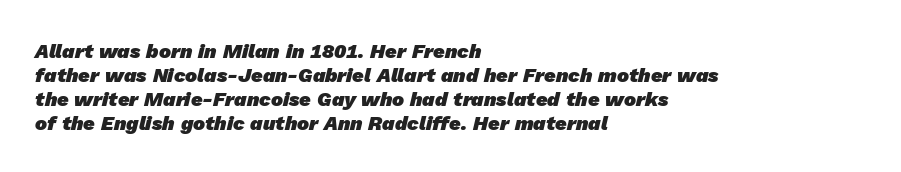
{"bold": "yes", "underline": "no", "align": "left", "line_spacing_ratio": 1.2, "letter_spacing": "normal", "letter_spacing_em": 0.0, "glyph_px": 20}
